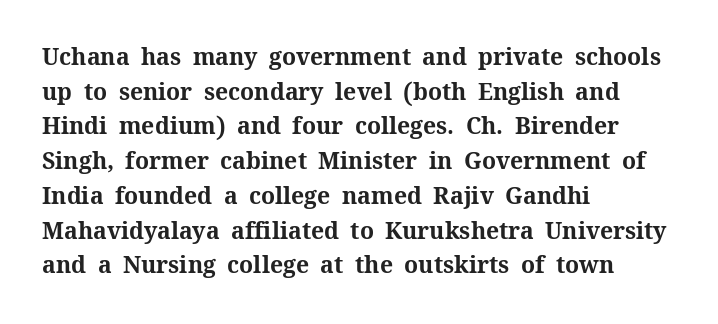
Every stem runs plumb, perpendicular to the baseline. The typesetting leans heavy: a genuine bold. Anything drawn beneath the words? Only blank space. The paragraph shown leans on its left margin. In terms of letterspacing, this is plain default setting. The space between consecutive lines is moderate.
